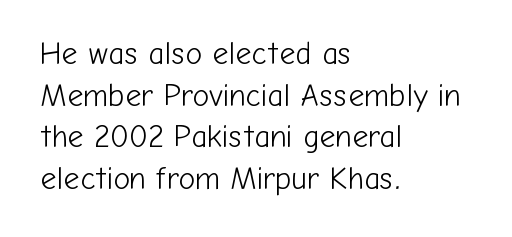
{"serif": "no", "italic": "no", "bold": "no", "weight": "light", "width": "normal", "stroke_contrast": "low", "x_height": "medium", "monospaced": "no", "underline": "no", "align": "left", "line_spacing": "normal", "line_spacing_ratio": 1.34, "letter_spacing": "normal", "letter_spacing_em": 0.0, "glyph_px": 31}
